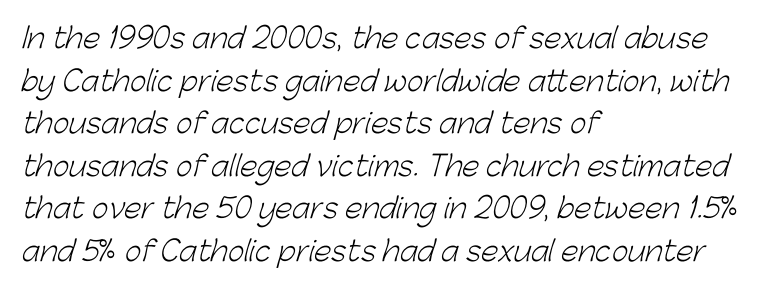
The image shows 28 px light sans-serif type; set left-aligned, normal line spacing (1.52x), normal letter spacing, not underlined; low stroke contrast and a medium x-height.
